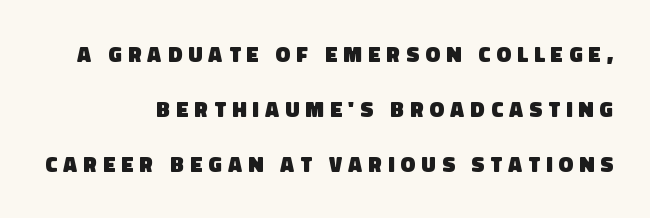
Casual observation: everything's shoved over to the right. The strokes are fattened all the way to bold. These lines stand farther apart than default settings would place them. This rendering features lettering with no underline.
